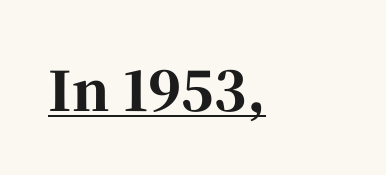
Check the space under the baseline: a stroke is drawn there. The typesetting leans heavy: a genuine bold. The glyphs in this specimen are seriffed. There is no visible air inserted between adjacent glyphs. Characters remain perfectly vertical along every line. The letters advance in unequal steps, a hallmark of proportional type.
